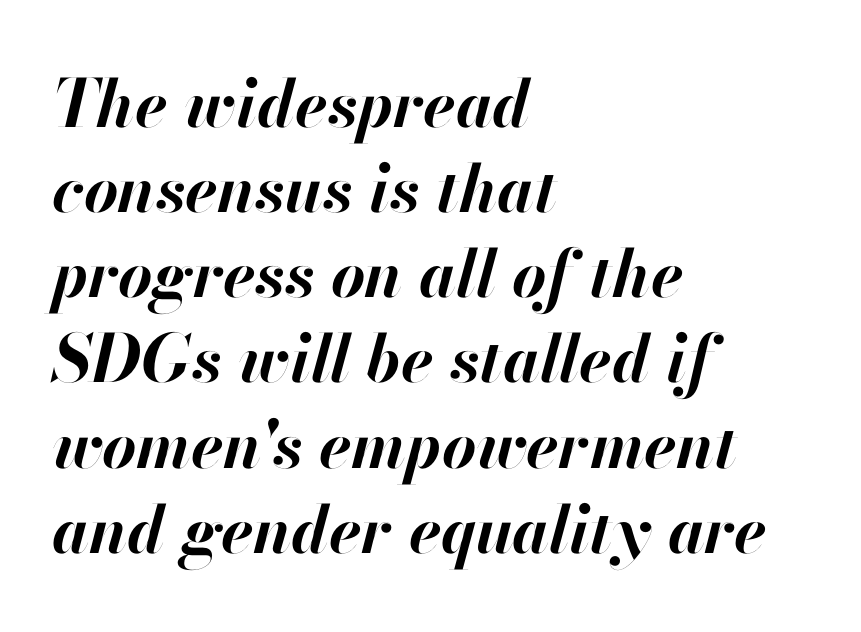
The image shows 66 px bold type, italic (leaning right); set left-aligned, normal line spacing (1.29x), normal letter spacing, not underlined; high stroke contrast and a small x-height.
